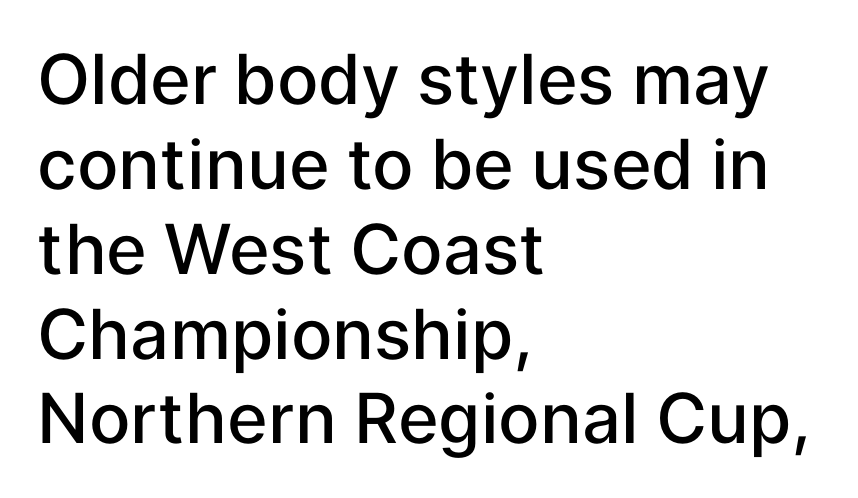
The image shows 69 px semibold sans-serif type, upright; set left-aligned, line spacing 1.23x, normal letter spacing, not underlined; low stroke contrast and a medium x-height.
